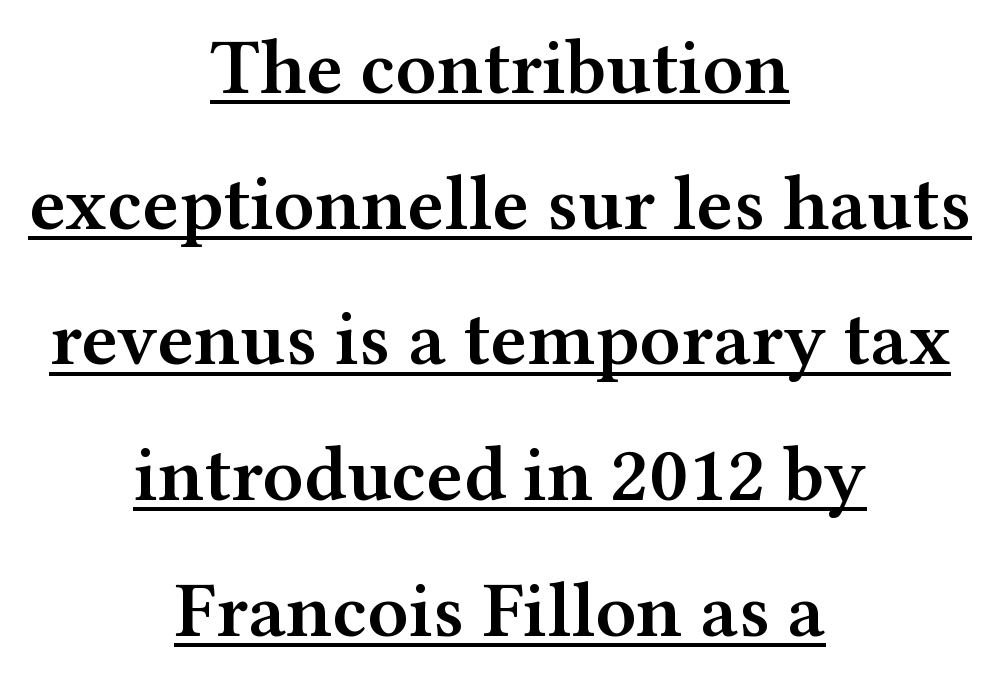
This sample uses plain, unmodified letter spacing. Varying glyph widths throughout — classic text-font behaviour. The typesetter chose a symmetrical, centered arrangement here. The characters display serif detailing at their extremities. Each line of the rendering has a horizontal stroke beneath the glyphs.
